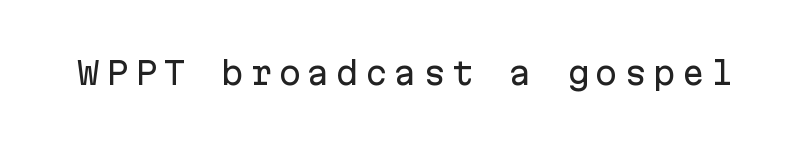
{"serif": "no", "italic": "no", "width": "normal", "stroke_contrast": "low", "x_height": "medium", "monospaced": "yes", "underline": "no", "letter_spacing": "wide", "letter_spacing_em": 0.21, "glyph_px": 30}
